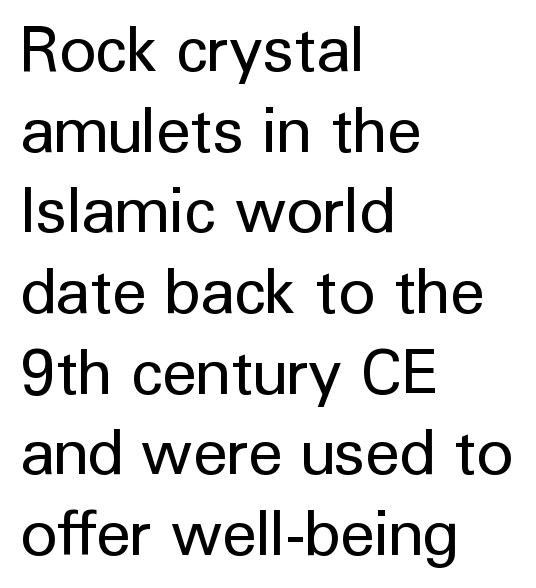
Q: Is the text bold? A: No.
Q: Is the text italic (slanted)? A: No, it is upright.
Q: Is the typeface a serif or a sans-serif typeface? A: Sans-serif.
Q: Is the text underlined? A: No.
Q: How is the paragraph aligned? A: Left-aligned.
Q: Is the spacing between letters normal or unusually wide? A: Normal.
Q: Is the spacing between lines tight, normal or loose? A: Normal.
Q: Width (condensed, normal, or wide)? A: Normal.
Q: Stroke contrast? A: Low.
Q: x-height? A: Medium.
Q: Monospaced? A: No.
